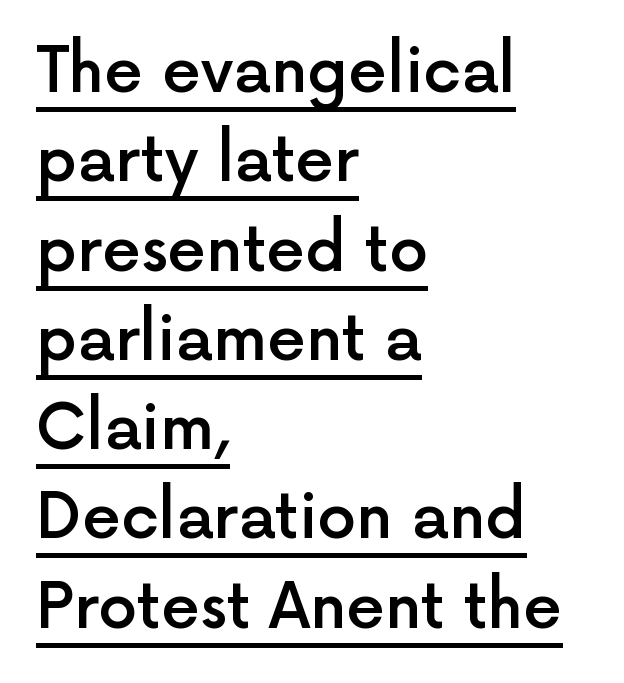
The image shows 62 px semibold sans-serif type, upright; set left-aligned, normal line spacing (1.44x), normal letter spacing, underlined; a medium x-height.
